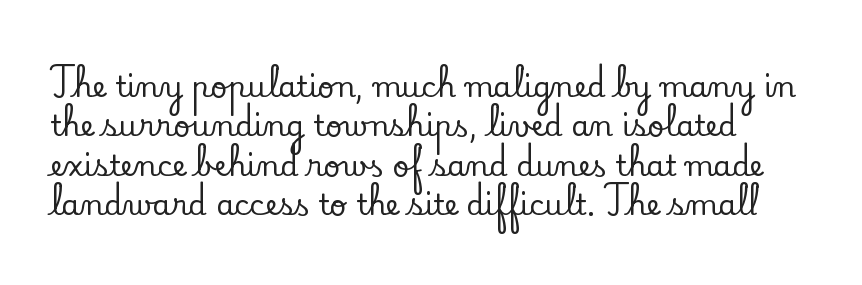
Clear beneath every line of the passage. Summary of vertical rhythm: regular, with standard interline spacing. This sample uses a serif face. The letters advance in unequal steps, a hallmark of proportional type.
